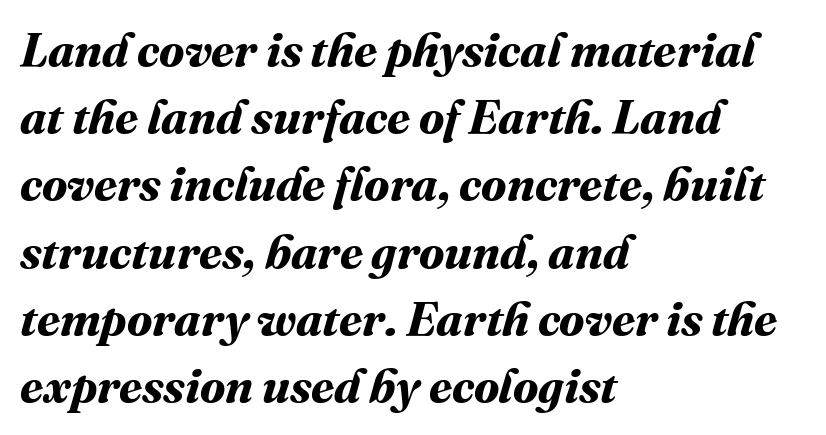
The lines are quadded left. The passage shown is not underscored anywhere. A full-strength bold gives these letters their thick strokes. Words appear dense and cohesive because spacing is normal. Regarding leading, the lines here are spaced in the standard way. This sample has the flowing, uneven cadence of proportional lettering.
